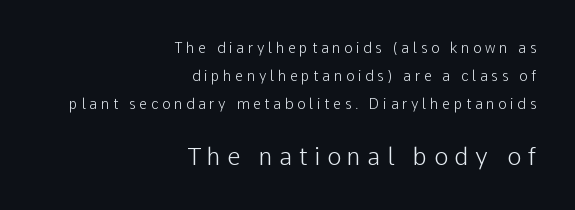
The image shows 24 px text type, upright; set right-aligned, loose line spacing (1.99x), unusually wide letter spacing (+0.27 em), not underlined; the second (bottom) block is 1.71x larger.
